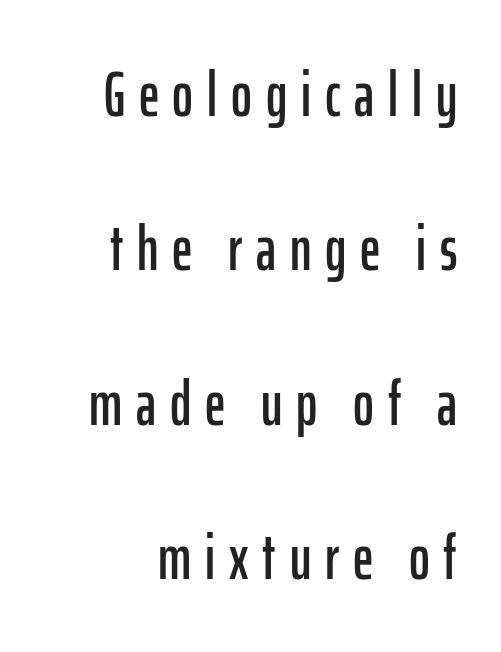
Typographically, this falls in the sans-serif category. Vertically, the passage feels expansive, rows floating well apart. The setting favours the right margin, as signatures and pull-quotes sometimes do. Underlining? Definitely not there. The letters are spread apart with noticeably loose tracking. Looks like regular typesetting: each glyph gets only the width it needs.
